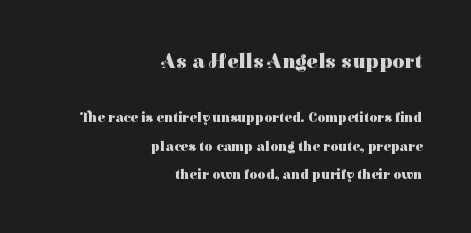
Type without underlining. Scale decreases going downward across the two blocks. Ordinary non-slanted type is in use. How are the letters spaced? Ordinarily, with no added tracking. I'd describe the lettering as bold — thick and assertive.
